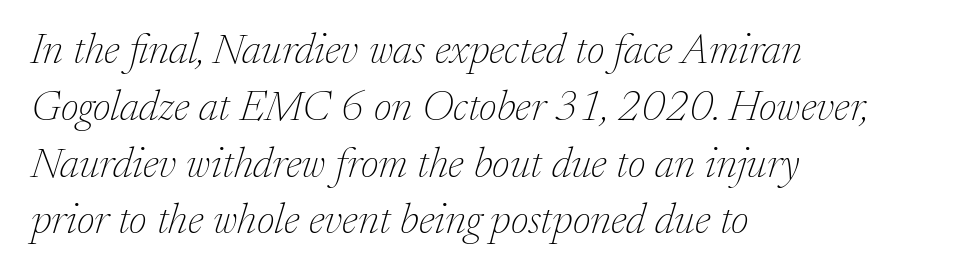
Q: Is the text bold? A: No.
Q: Is the text italic (slanted)? A: Yes, it leans right by about 17 degrees.
Q: Is the typeface a serif or a sans-serif typeface? A: Serif.
Q: Is the text underlined? A: No.
Q: How is the paragraph aligned? A: Left-aligned.
Q: Is the spacing between letters normal or unusually wide? A: Normal.
Q: Is the spacing between lines tight, normal or loose? A: Normal.
Q: Width (condensed, normal, or wide)? A: Normal.
Q: Stroke contrast? A: Low.
Q: x-height? A: Medium.
Q: Monospaced? A: No.
